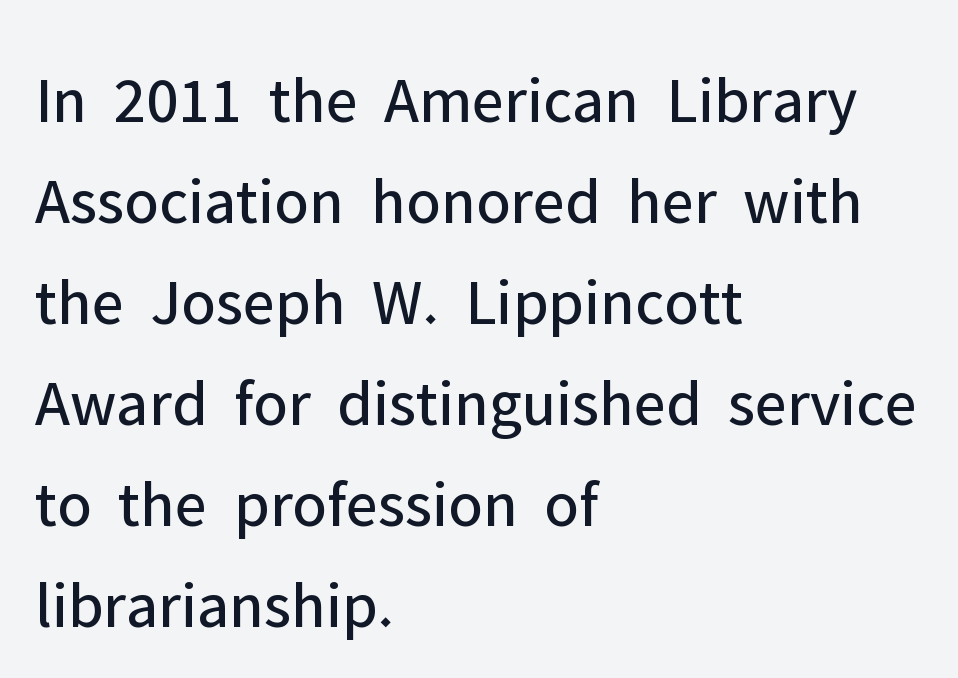
The image shows 66 px regular-weight sans-serif type, upright; set left-aligned, normal line spacing (1.53x), normal letter spacing, not underlined; low stroke contrast and a medium x-height.
